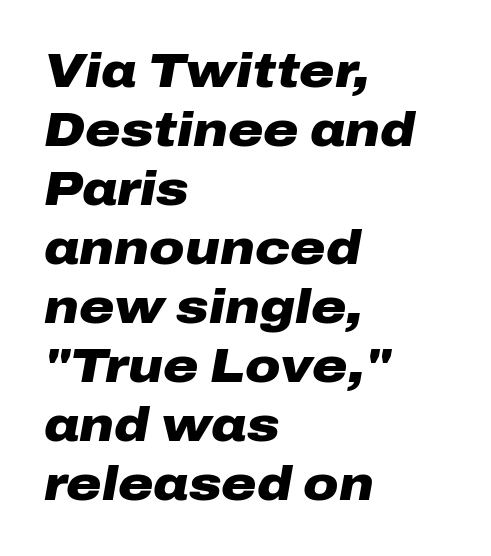
Slanted lettering throughout. The passage shown has conventional tracking throughout. The passage is arranged the way most books set body copy — flush left. Plenty of ink on the page — the face is bold. Rule under the text: the space is simply empty. Each letter keeps its own natural width here, so spacing adapts to shape.
